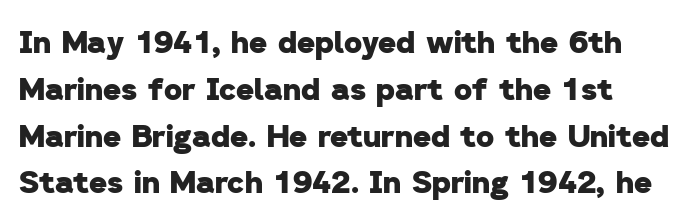
The image shows 31 px heavy sans-serif type; set normal line spacing (1.51x), normal letter spacing, not underlined; low stroke contrast and a medium x-height.
